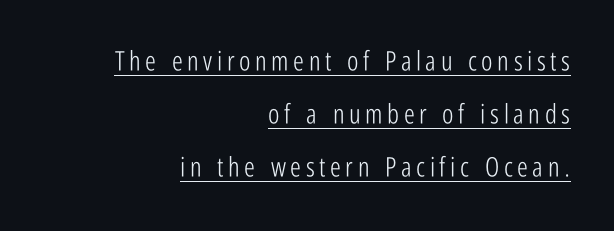
{"italic": "no", "bold": "no", "underline": "yes", "align": "right", "line_spacing": "loose", "line_spacing_ratio": 1.96, "glyph_px": 27}
